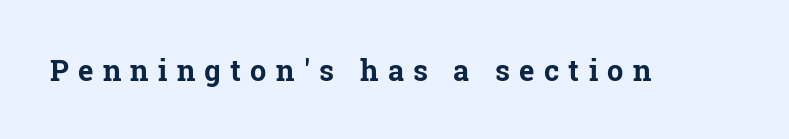
Q: Is the text bold? A: Yes.
Q: Is the text italic (slanted)? A: No, it is upright.
Q: Is the typeface a serif or a sans-serif typeface? A: Serif.
Q: Is the text underlined? A: No.
Q: Is the spacing between letters normal or unusually wide? A: Unusually wide.
Q: Width (condensed, normal, or wide)? A: Normal.
Q: Stroke contrast? A: Low.
Q: x-height? A: Medium.
Q: Monospaced? A: No.
